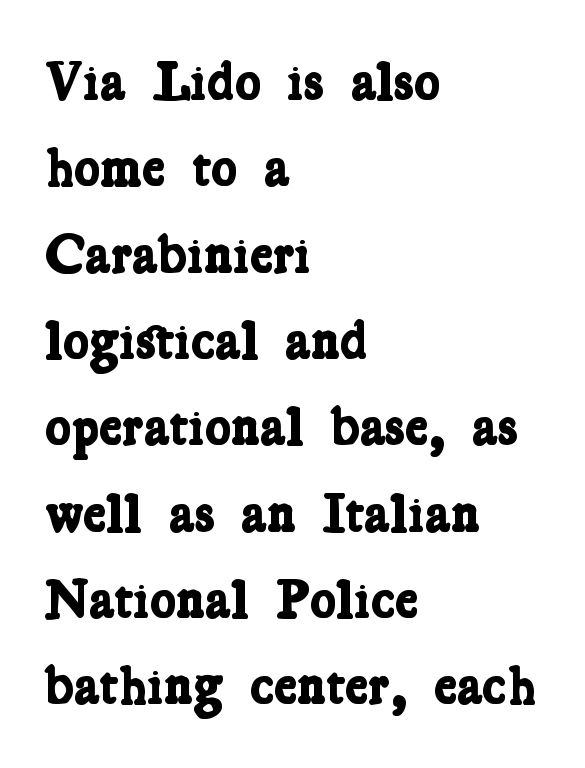
{"serif": "yes", "bold": "yes", "weight": "bold", "width": "condensed", "stroke_contrast": "low", "x_height": "medium", "monospaced": "no", "underline": "no", "align": "left", "line_spacing": "normal", "line_spacing_ratio": 1.57, "letter_spacing": "normal", "letter_spacing_em": 0.0, "glyph_px": 55}
